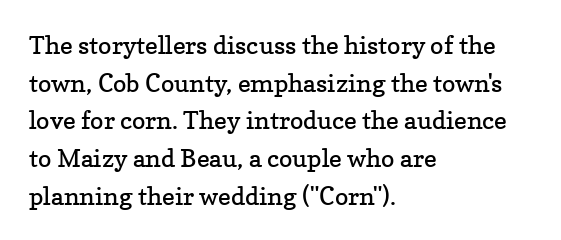
The image shows 25 px text type, upright; set left-aligned, normal line spacing (1.51x), normal letter spacing, not underlined.
